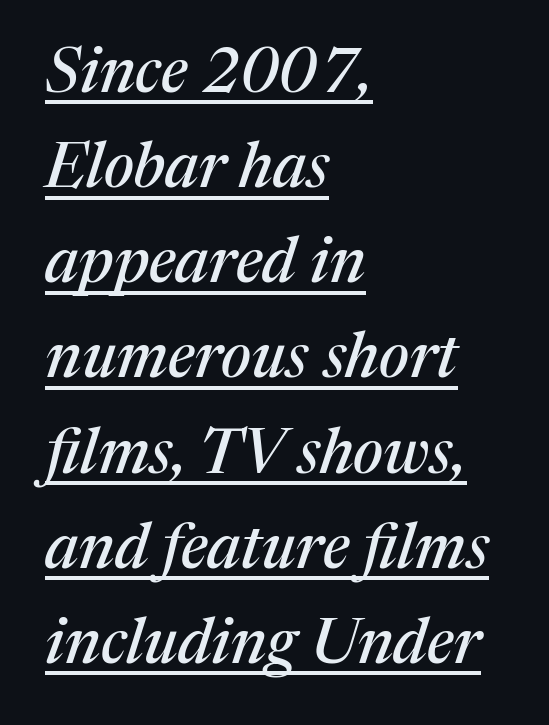
Q: Is the text italic (slanted)? A: Yes, it leans right by about 17 degrees.
Q: Is the typeface a serif or a sans-serif typeface? A: Serif.
Q: Is the text underlined? A: Yes.
Q: How is the paragraph aligned? A: Left-aligned.
Q: Is the spacing between letters normal or unusually wide? A: Normal.
Q: Is the spacing between lines tight, normal or loose? A: Normal.
Q: Width (condensed, normal, or wide)? A: Normal.
Q: Stroke contrast? A: Medium.
Q: x-height? A: Medium.
Q: Monospaced? A: No.
